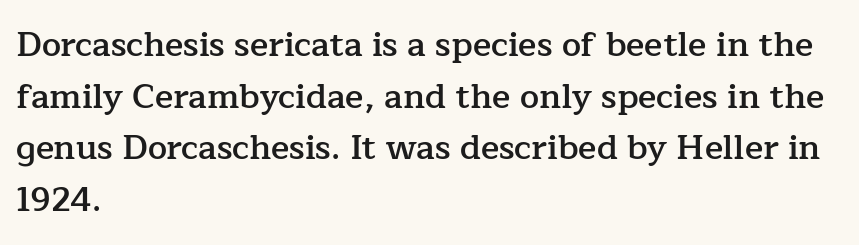
The image shows 34 px semibold serif type, upright; set left-aligned, normal line spacing (1.52x), normal letter spacing, not underlined; low stroke contrast and a medium x-height.
